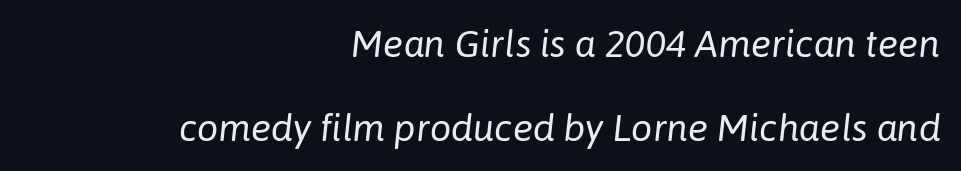
The rendering applies a slant to the glyphs. Quick note: interline space is abundant. The rendering anchors every line to the right-hand side. The typeface has the unassuming heft of standard copy or less. The rendering keeps characters at their native spacing.
